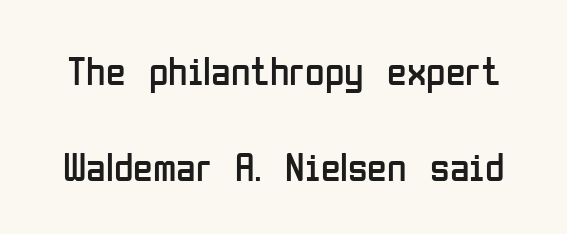
{"serif": "no", "italic": "no", "bold": "no", "weight": "regular", "width": "condensed", "stroke_contrast": "low", "x_height": "medium", "monospaced": "no", "underline": "no", "line_spacing": "loose", "line_spacing_ratio": 2.39, "letter_spacing": "normal", "letter_spacing_em": 0.0, "glyph_px": 40}
